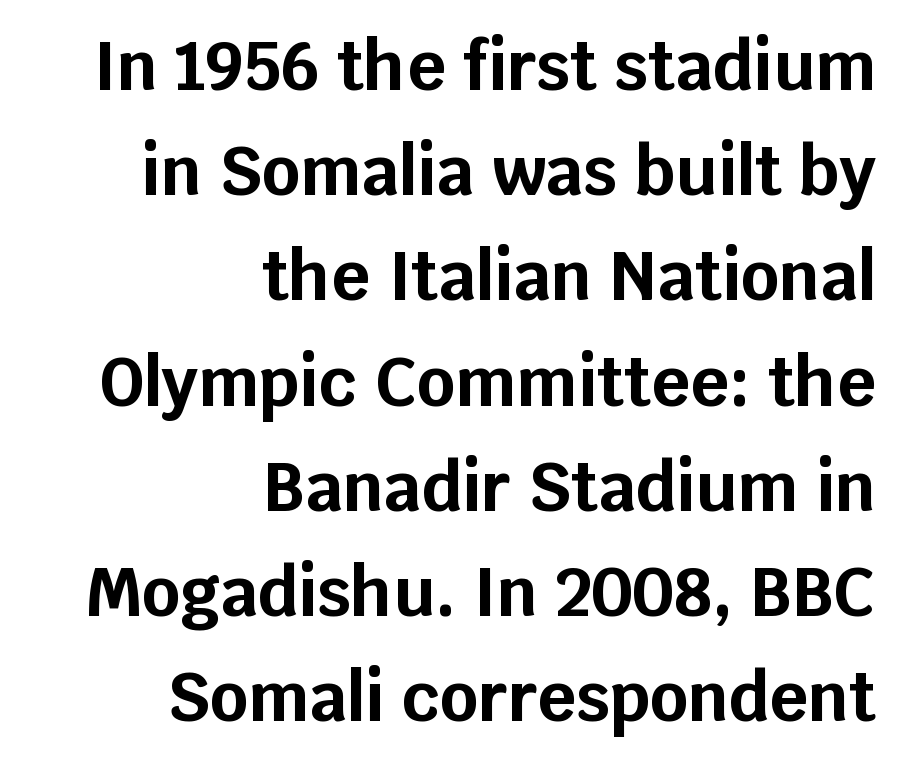
Q: Is the text bold? A: Yes.
Q: Is the text italic (slanted)? A: No, it is upright.
Q: Is the typeface a serif or a sans-serif typeface? A: Sans-serif.
Q: Is the text underlined? A: No.
Q: How is the paragraph aligned? A: Right-aligned.
Q: Is the spacing between letters normal or unusually wide? A: Normal.
Q: Is the spacing between lines tight, normal or loose? A: Normal.
Q: Width (condensed, normal, or wide)? A: Normal.
Q: Stroke contrast? A: Low.
Q: x-height? A: Large.
Q: Monospaced? A: No.
